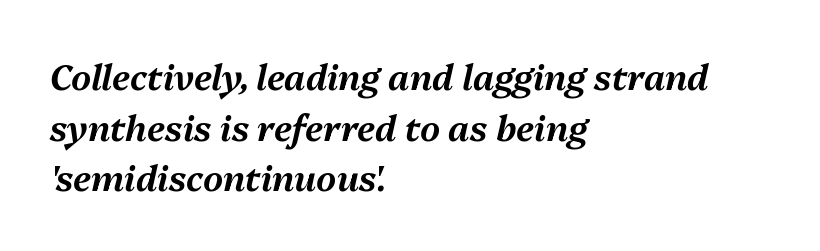
Glance below the letters and you will spot only blank space. Here the glyphs are tracked normally, forming tight word shapes. Italic? Definitely — the glyphs are oblique. Layout note: lines flush left.
